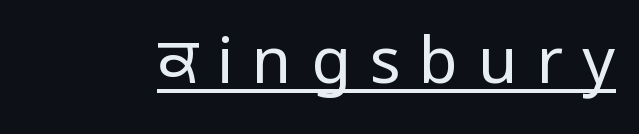
{"serif": "no", "italic": "no", "bold": "no", "weight": "regular", "width": "condensed", "stroke_contrast": "low", "underline": "yes", "letter_spacing": "wide", "letter_spacing_em": 0.3, "glyph_px": 64}
